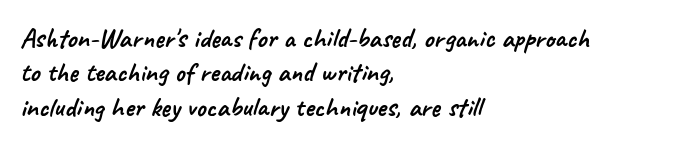
{"serif": "no", "width": "normal", "stroke_contrast": "low", "x_height": "small", "monospaced": "no", "underline": "no", "align": "left", "line_spacing_ratio": 1.23, "letter_spacing": "normal", "letter_spacing_em": 0.0, "glyph_px": 28}
